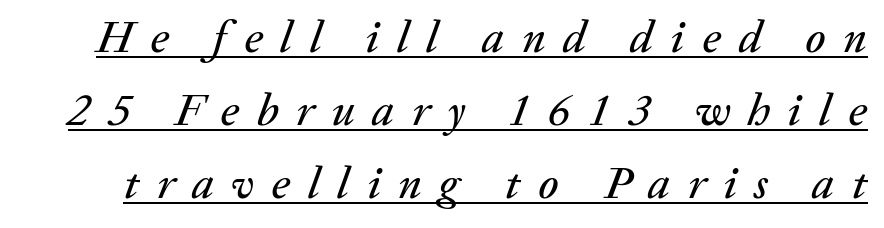
{"italic": "yes", "lean": "right", "slant_degrees": 20, "width": "normal", "stroke_contrast": "medium", "x_height": "medium", "monospaced": "no", "underline": "yes", "line_spacing": "normal", "line_spacing_ratio": 1.59, "letter_spacing": "wide", "letter_spacing_em": 0.38, "glyph_px": 46}
